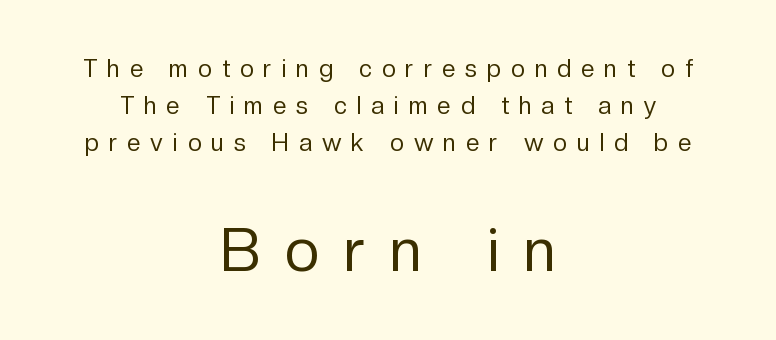
This rendering uses center alignment, leaving both contours irregular but symmetric. The strokes carry an ordinary text weight at most. When letters stand straight like this, we call the style roman or upright. The passage shown stacks its lines at a standard gap. Words appear elongated and porous because spacing is wide. Typesetter's note — lower block bumped up in size, upper block left smaller.
